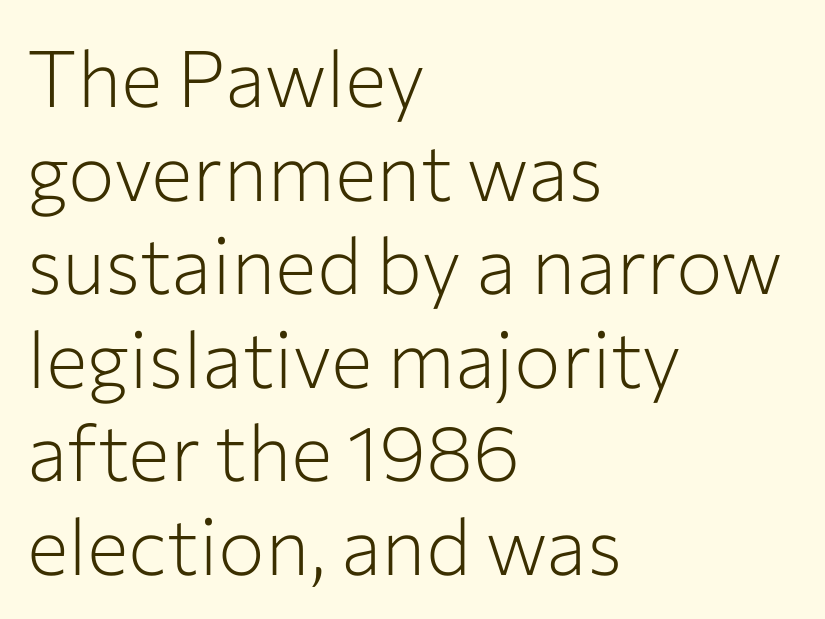
You could not count columns in this text — the font is proportionally spaced. Beneath every word, the page is bare. Here the glyphs are tracked normally, forming tight word shapes. Vertical strokes here are truly vertical. In CSS terms this would be text-align: left. No heavy texture on the line: the type isn't bold.
